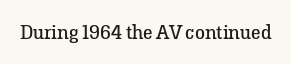
Posture: upright roman. Short note: letters normally spaced. The weight would be labelled regular, book, light, or lighter still. Lines of text with bare space underneath.
